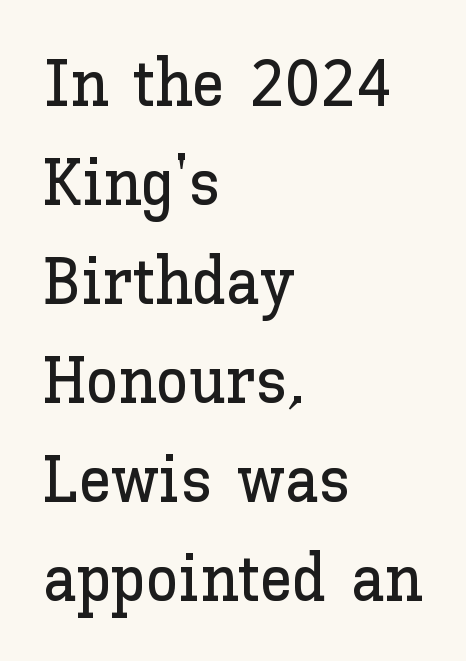
Q: Is the text italic (slanted)? A: No, it is upright.
Q: Is the text underlined? A: No.
Q: How is the paragraph aligned? A: Left-aligned.
Q: Is the spacing between letters normal or unusually wide? A: Normal.
Q: Is the spacing between lines tight, normal or loose? A: Normal.
Q: Width (condensed, normal, or wide)? A: Normal.
Q: Stroke contrast? A: Low.
Q: x-height? A: Medium.
Q: Monospaced? A: No.
